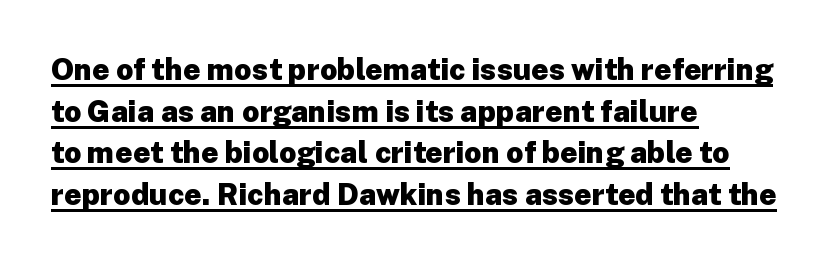
{"serif": "no", "italic": "no", "bold": "yes", "weight": "heavy", "width": "normal", "stroke_contrast": "low", "x_height": "medium", "monospaced": "no", "underline": "yes", "align": "left", "line_spacing": "normal", "line_spacing_ratio": 1.39, "letter_spacing": "normal", "letter_spacing_em": 0.0, "glyph_px": 30}
